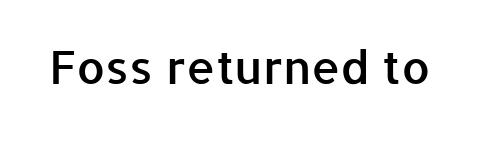
The image shows 46 px semibold sans-serif type, upright; set normal letter spacing, not underlined; low stroke contrast and a medium x-height.
